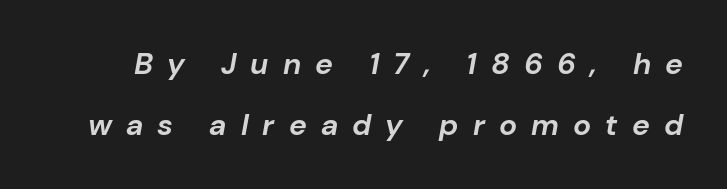
{"italic": "yes", "lean": "right", "slant_degrees": 10, "bold": "yes", "weight": "bold", "width": "normal", "stroke_contrast": "low", "x_height": "medium", "monospaced": "no", "underline": "no", "line_spacing": "loose", "line_spacing_ratio": 2.03, "letter_spacing": "wide", "letter_spacing_em": 0.47, "glyph_px": 30}
